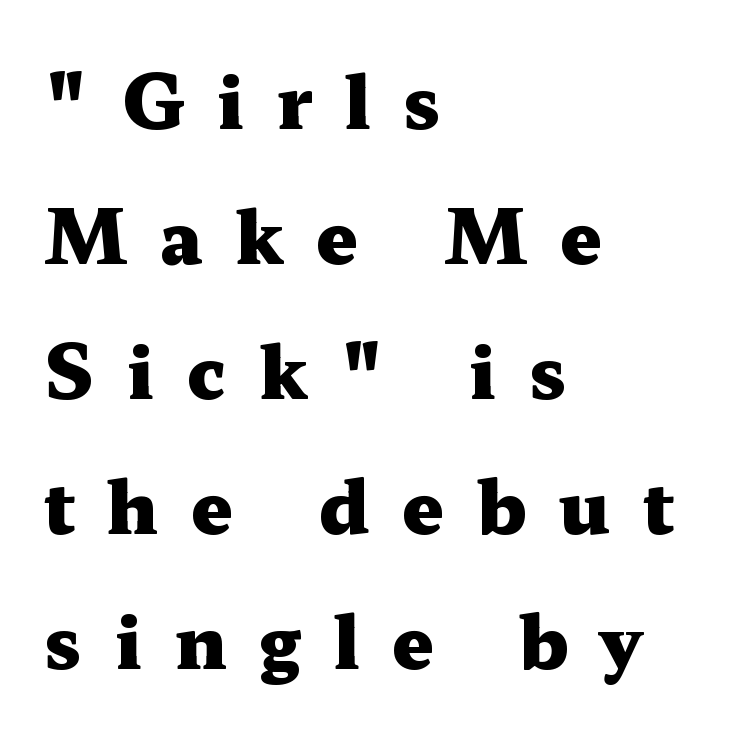
{"serif": "yes", "italic": "no", "bold": "yes", "weight": "heavy", "width": "wide", "stroke_contrast": "medium", "x_height": "medium", "monospaced": "no", "underline": "no", "align": "left", "line_spacing_ratio": 1.85, "letter_spacing": "wide", "letter_spacing_em": 0.45, "glyph_px": 73}
